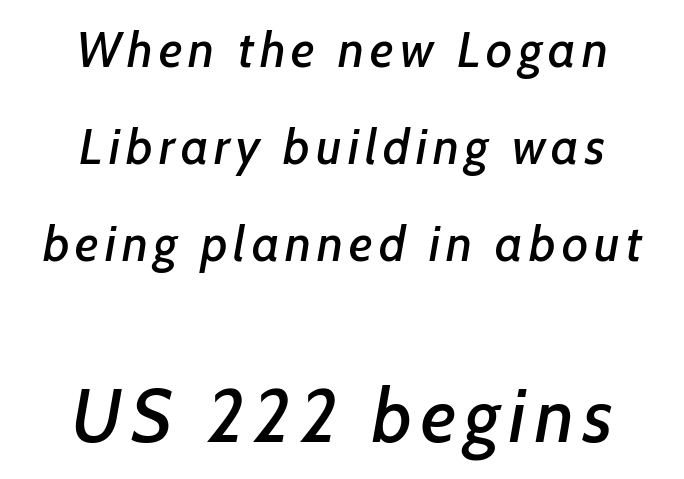
The image shows 75 px sans-serif type; set centered, loose line spacing (1.94x), not underlined; the second (bottom) block is 1.5x larger; low stroke contrast and a medium x-height.
